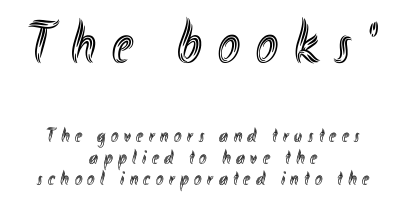
The image shows 59 px condensed type; set centered, tight line spacing (1.07x), unusually wide letter spacing (+0.28 em), not underlined; the first (top) block is 2.95x larger; a small x-height.
